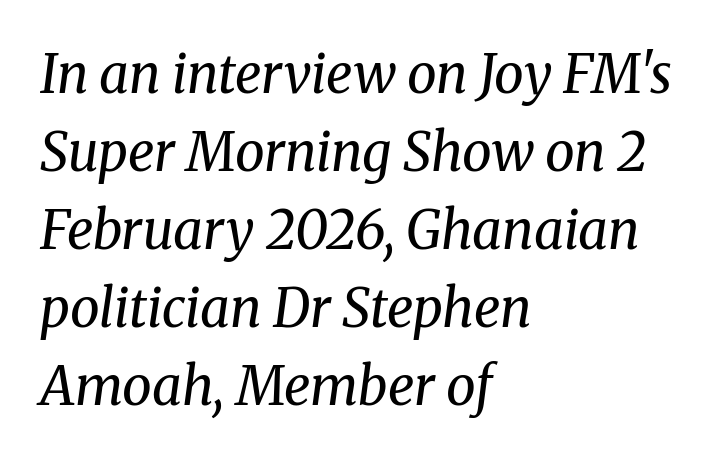
The image shows 53 px regular-weight serif type, italic (leaning right); set left-aligned, normal line spacing (1.47x), normal letter spacing, not underlined; medium stroke contrast and a medium x-height.
